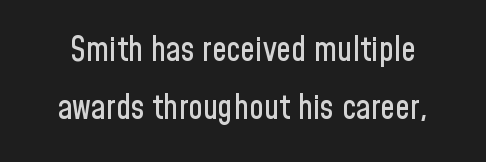
{"serif": "no", "italic": "no", "width": "condensed", "stroke_contrast": "low", "x_height": "medium", "monospaced": "no", "underline": "no", "line_spacing_ratio": 1.76, "letter_spacing": "normal", "letter_spacing_em": 0.0, "glyph_px": 33}
